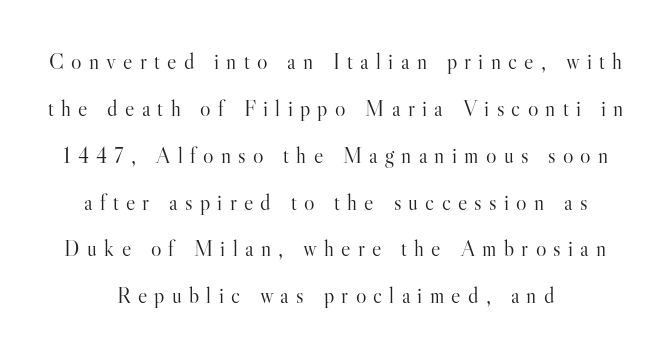
{"italic": "no", "bold": "no", "underline": "no", "align": "center", "line_spacing": "loose", "line_spacing_ratio": 2.13, "letter_spacing": "wide", "letter_spacing_em": 0.33, "glyph_px": 22}
